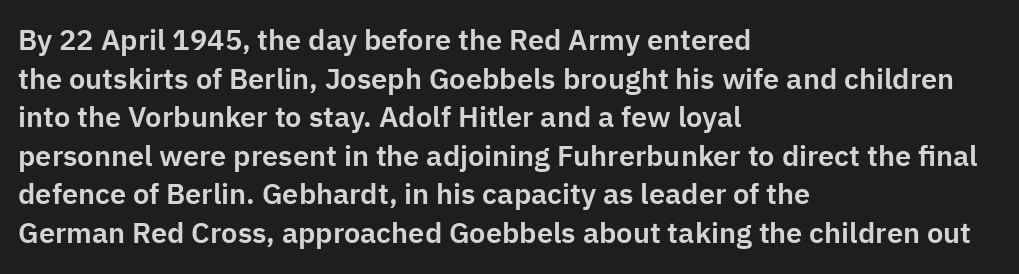
{"serif": "no", "italic": "no", "width": "normal", "stroke_contrast": "low", "x_height": "medium", "monospaced": "no", "underline": "no", "align": "left", "line_spacing": "normal", "line_spacing_ratio": 1.33, "letter_spacing": "normal", "letter_spacing_em": 0.0, "glyph_px": 29}
